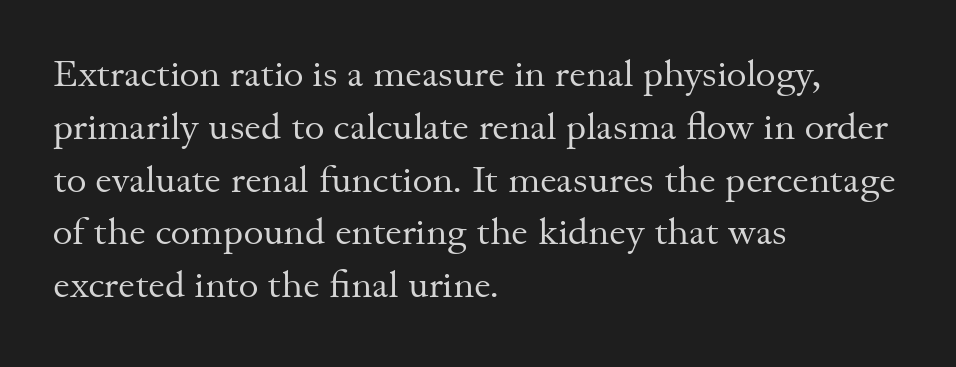
{"serif": "yes", "italic": "no", "bold": "no", "weight": "regular", "width": "normal", "stroke_contrast": "medium", "x_height": "small", "monospaced": "no", "underline": "no", "align": "left", "line_spacing": "normal", "line_spacing_ratio": 1.39, "letter_spacing": "normal", "letter_spacing_em": 0.0, "glyph_px": 38}
